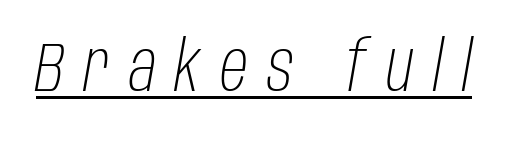
{"italic": "yes", "lean": "right", "slant_degrees": 10, "bold": "no", "weight": "light", "width": "condensed", "stroke_contrast": "low", "x_height": "large", "monospaced": "no", "underline": "yes", "letter_spacing": "wide", "letter_spacing_em": 0.28, "glyph_px": 69}
